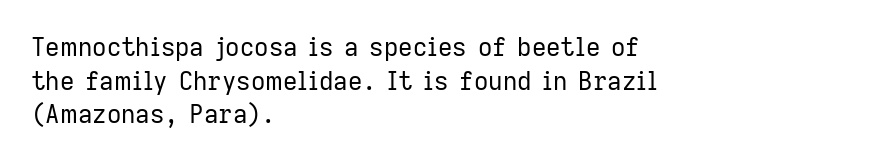
The image shows 25 px text type, upright; set left-aligned, normal line spacing (1.35x), normal letter spacing, not underlined.
